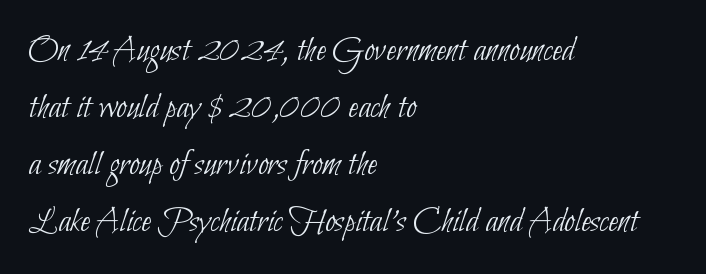
The image shows 37 px thin, condensed sans-serif type; set left-aligned, normal line spacing (1.54x), normal letter spacing, not underlined; low stroke contrast and a small x-height.
